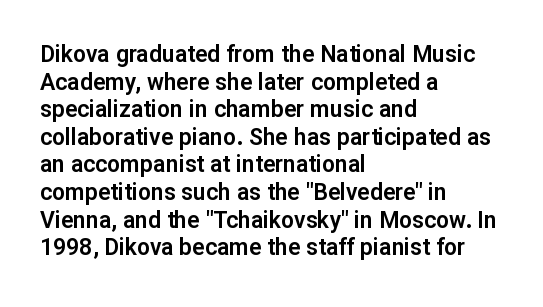
Q: Is the text italic (slanted)? A: No, it is upright.
Q: Is the text underlined? A: No.
Q: How is the paragraph aligned? A: Left-aligned.
Q: Is the spacing between letters normal or unusually wide? A: Normal.
